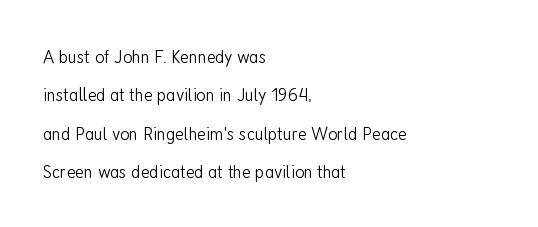
The type is set solid horizontally, with unmodified tracking. A bare baseline throughout the passage. This reads as an unemphasized weight, regular at the heaviest. This is roman type, the default non-slanted kind. This rendering uses left alignment, leaving the right contour irregular.
